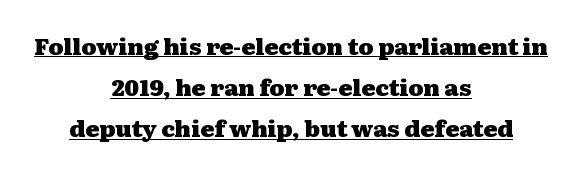
The image shows 23 px bold type, upright; set centered, line spacing 1.79x, normal letter spacing, underlined.
